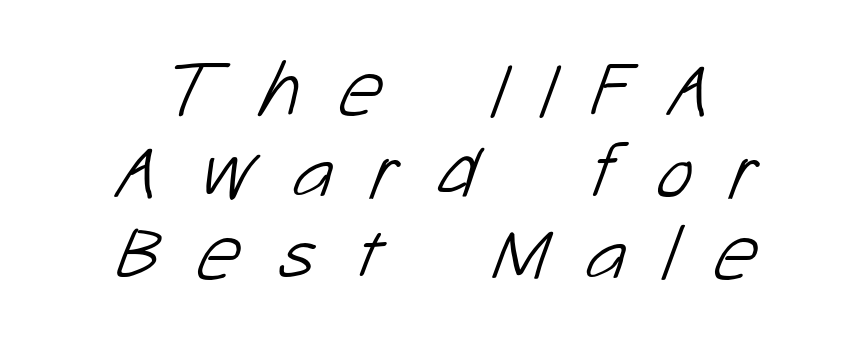
Q: Is the text bold? A: No.
Q: Is the typeface a serif or a sans-serif typeface? A: Sans-serif.
Q: Is the text underlined? A: No.
Q: How is the paragraph aligned? A: Centered.
Q: Is the spacing between letters normal or unusually wide? A: Unusually wide.
Q: Is the spacing between lines tight, normal or loose? A: Tight.
Q: Width (condensed, normal, or wide)? A: Normal.
Q: Stroke contrast? A: Low.
Q: x-height? A: Medium.
Q: Monospaced? A: No.
